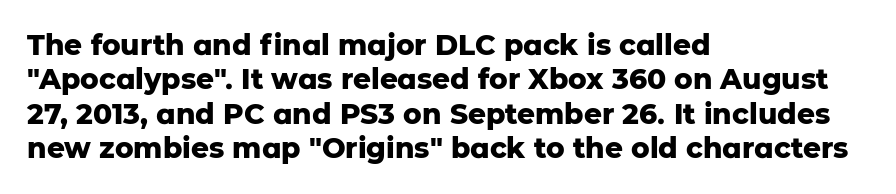
Q: Is the text bold? A: Yes.
Q: Is the text italic (slanted)? A: No, it is upright.
Q: Is the typeface a serif or a sans-serif typeface? A: Sans-serif.
Q: Is the text underlined? A: No.
Q: How is the paragraph aligned? A: Left-aligned.
Q: Is the spacing between letters normal or unusually wide? A: Normal.
Q: Width (condensed, normal, or wide)? A: Normal.
Q: Stroke contrast? A: Low.
Q: x-height? A: Medium.
Q: Monospaced? A: No.
